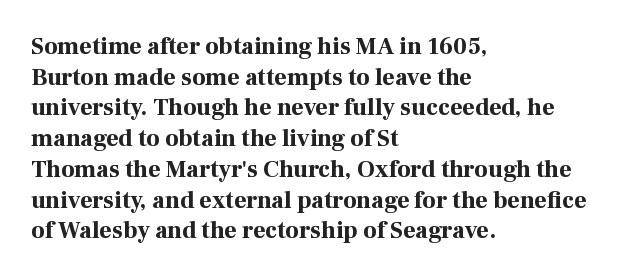
{"italic": "no", "bold": "yes", "underline": "no", "align": "left", "line_spacing": "normal", "line_spacing_ratio": 1.28, "letter_spacing": "normal", "letter_spacing_em": 0.0, "glyph_px": 24}
